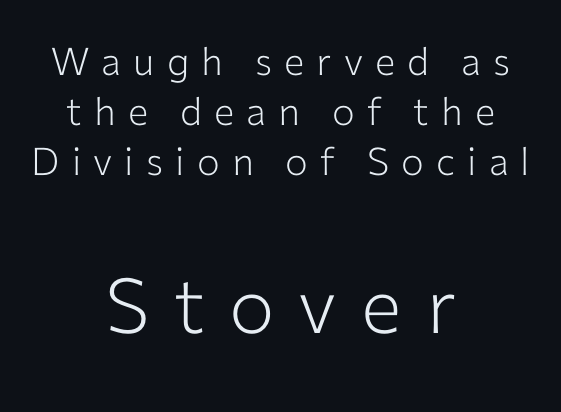
The image shows 76 px light sans-serif type, upright; set centered, normal line spacing (1.31x), unusually wide letter spacing (+0.32 em), not underlined; the second (bottom) block is 2.0x larger; low stroke contrast and a medium x-height.
